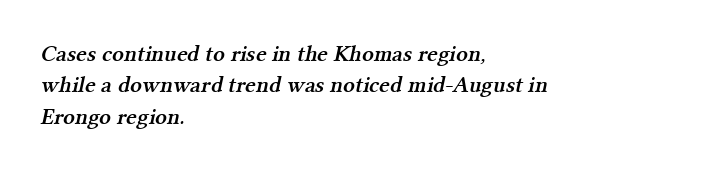
{"bold": "semi", "underline": "no", "align": "left", "line_spacing": "normal", "line_spacing_ratio": 1.36, "letter_spacing": "normal", "letter_spacing_em": 0.0, "glyph_px": 23}
